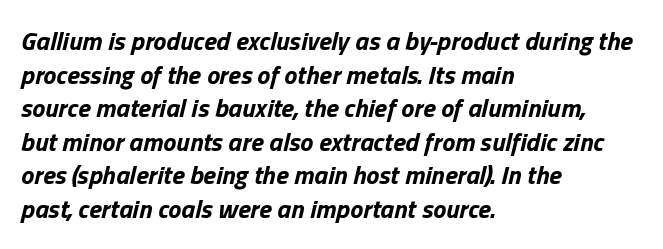
Each word holds together tightly as a unit, with standard inter-letter gaps. The glyphs look as if they've been sheared to an angle. Summary of weight: heavy, a full bold. Reading down the block, your eye returns to a fixed left position each line. The area under the type is left untouched.
